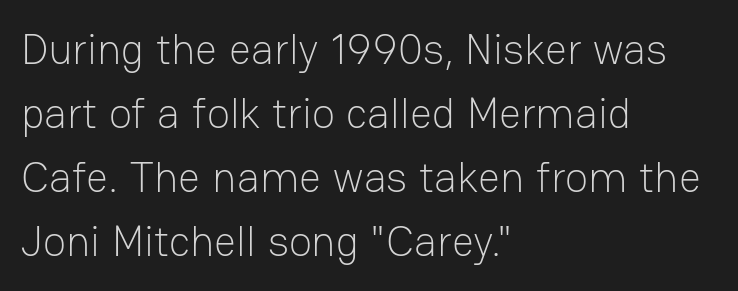
The image shows 43 px light sans-serif type, upright; set left-aligned, normal line spacing (1.49x), normal letter spacing, not underlined; low stroke contrast and a medium x-height.
